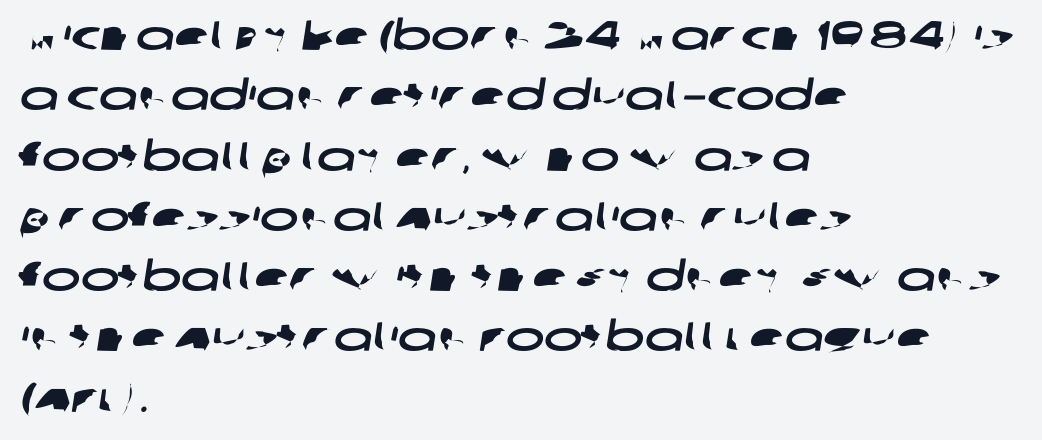
The image shows 41 px wide sans-serif type; set left-aligned, normal line spacing (1.47x), normal letter spacing, not underlined; low stroke contrast and a large x-height.
